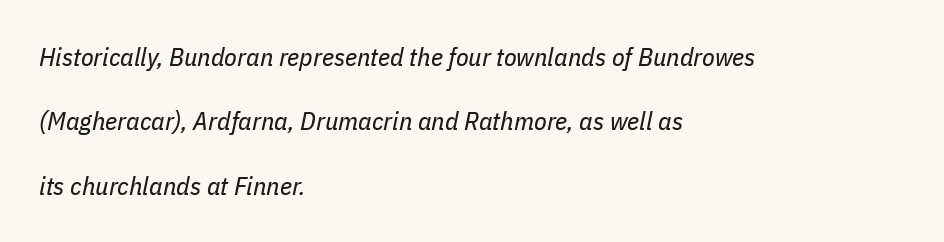
The image shows 26 px text type, italic (leaning right); set left-aligned, loose line spacing (2.48x), normal letter spacing, not underlined.
